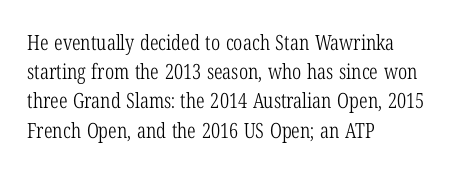
Tracking here is standard; glyphs follow each other at the usual distance. Heft: none added — not bold. These lines are set flush left with a ragged right edge. The letters stand straight up with perfectly vertical stems. Has an underline been added? It has not.
